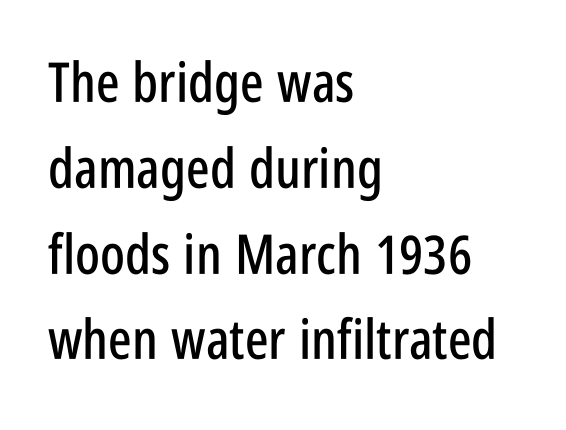
The image shows 55 px condensed sans-serif type, upright; set left-aligned, normal line spacing (1.56x), normal letter spacing, not underlined; low stroke contrast and a large x-height.
